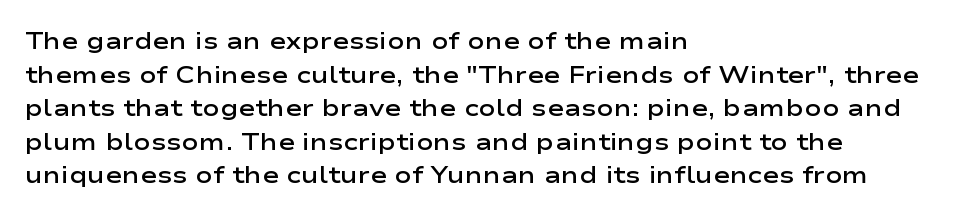
The image shows 23 px text type, upright; set left-aligned, normal line spacing (1.46x), normal letter spacing, not underlined.
